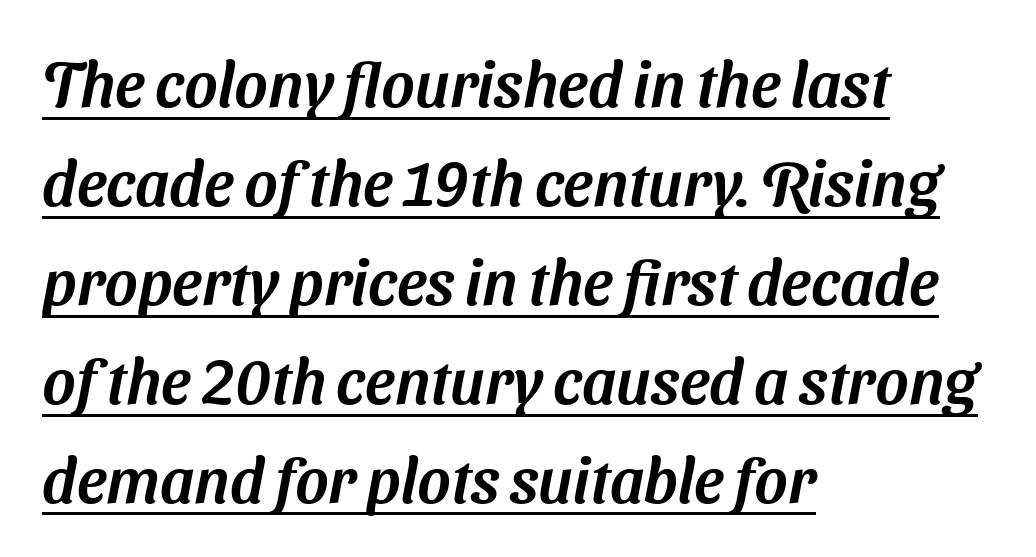
Q: Is the typeface a serif or a sans-serif typeface? A: Sans-serif.
Q: Is the text underlined? A: Yes.
Q: How is the paragraph aligned? A: Left-aligned.
Q: Is the spacing between letters normal or unusually wide? A: Normal.
Q: Is the spacing between lines tight, normal or loose? A: Normal.
Q: Width (condensed, normal, or wide)? A: Normal.
Q: Stroke contrast? A: Medium.
Q: x-height? A: Medium.
Q: Monospaced? A: No.
